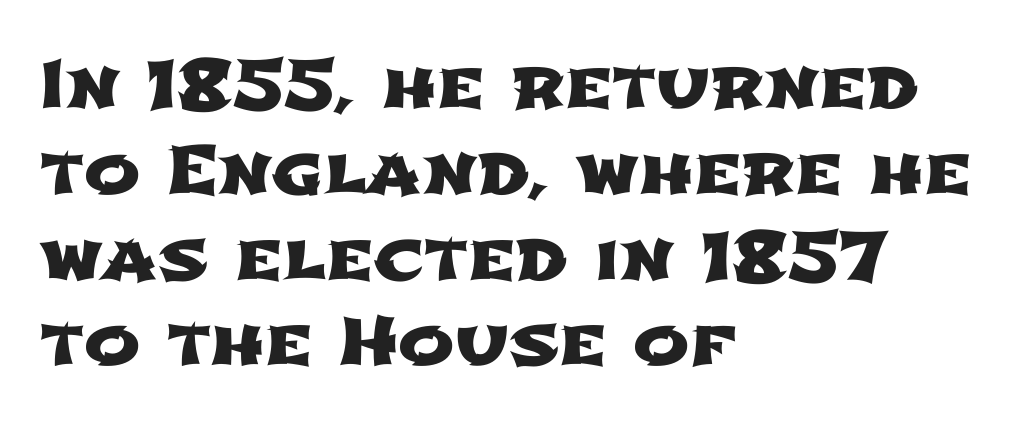
{"serif": "no", "width": "wide", "stroke_contrast": "low", "x_height": "medium", "monospaced": "no", "underline": "no", "align": "left", "line_spacing": "normal", "line_spacing_ratio": 1.28, "letter_spacing": "normal", "letter_spacing_em": 0.0, "glyph_px": 67}
